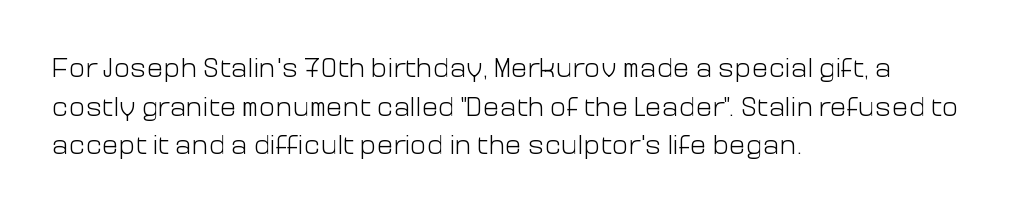
Normally led — the rows are evenly, conventionally spaced. The rendering uses natural spacing where letterforms have individual widths. The cut favours lightness, reaching ordinary text weight at its darkest. The font family rendered here belongs to the sans-serif group.
